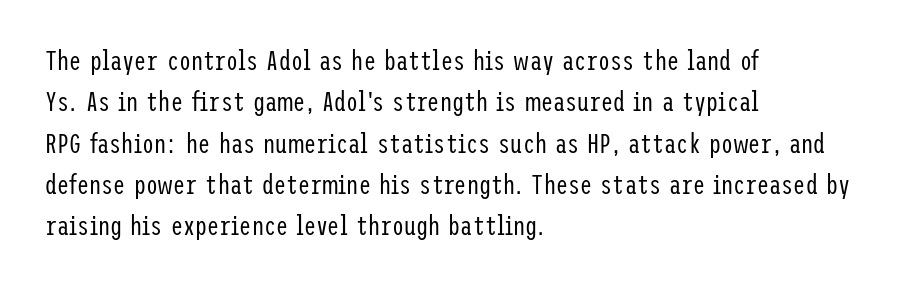
In terms of leading, this rendering sits right in the middle. The lettering stays uniformly vertical, giving the passage a roman look. Decoration check: the copy has no underline. The passage shown is not bold in any degree. How are the letters spaced? Ordinarily, with no added tracking.
